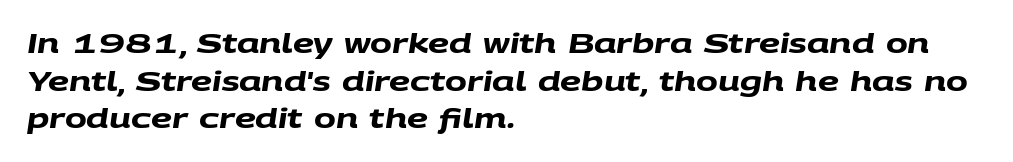
Q: Is the text bold? A: Yes.
Q: Is the text underlined? A: No.
Q: How is the paragraph aligned? A: Left-aligned.
Q: Is the spacing between letters normal or unusually wide? A: Normal.
Q: Is the spacing between lines tight, normal or loose? A: Normal.
